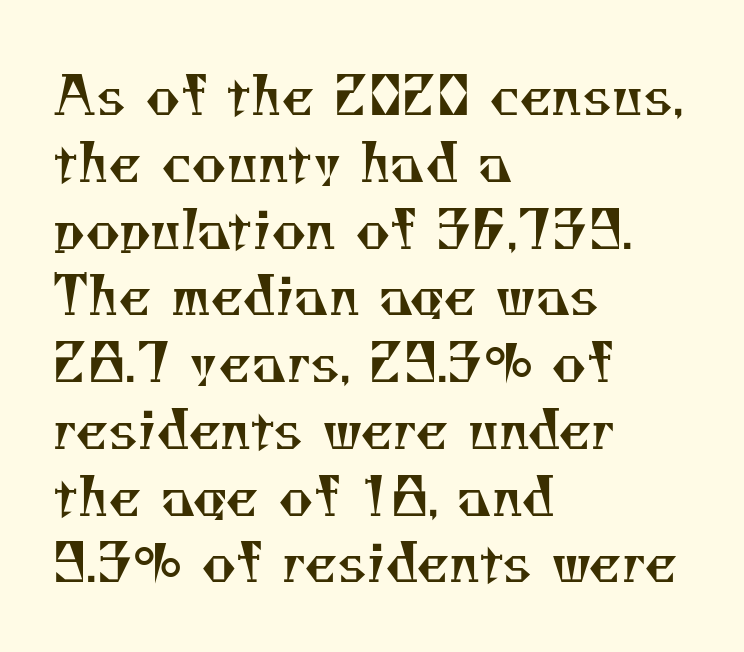
{"serif": "yes", "bold": "no", "weight": "regular", "width": "normal", "stroke_contrast": "medium", "x_height": "small", "monospaced": "no", "underline": "no", "align": "left", "line_spacing": "normal", "line_spacing_ratio": 1.26, "letter_spacing": "normal", "letter_spacing_em": 0.0, "glyph_px": 53}
